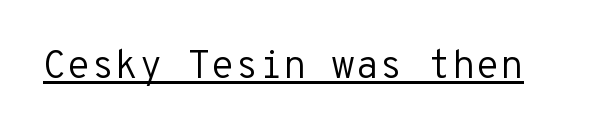
{"serif": "no", "italic": "no", "bold": "no", "weight": "regular", "width": "normal", "stroke_contrast": "low", "x_height": "medium", "monospaced": "yes", "underline": "yes", "letter_spacing": "normal", "letter_spacing_em": 0.0, "glyph_px": 39}
